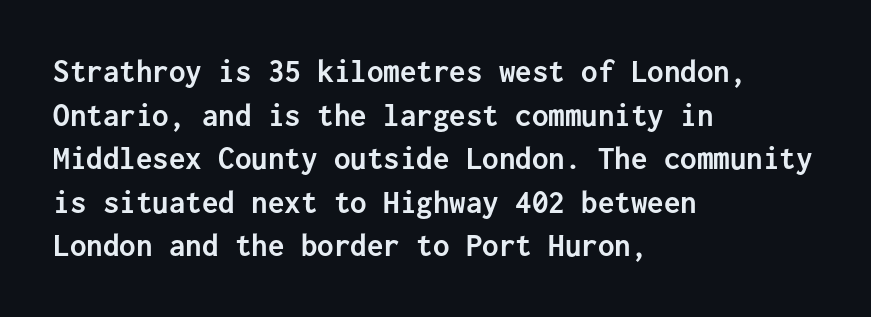
The image shows 33 px semibold sans-serif type, upright, monospaced; set left-aligned, normal line spacing (1.32x), normal letter spacing, not underlined; low stroke contrast and a medium x-height.
